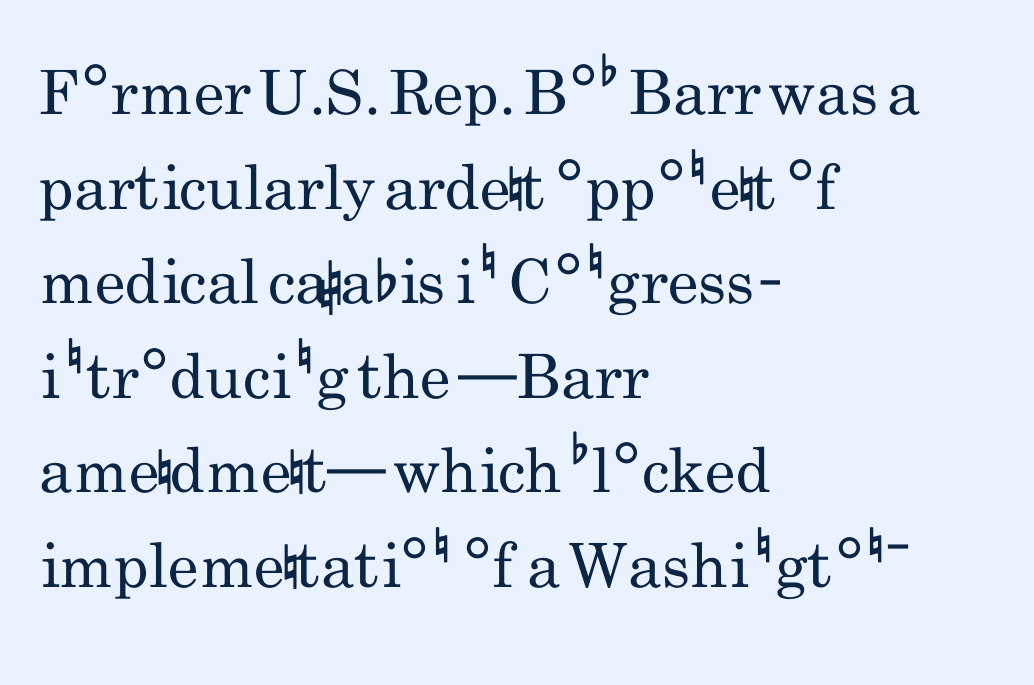
Q: Is the text bold? A: No.
Q: Is the text italic (slanted)? A: No, it is upright.
Q: Is the typeface a serif or a sans-serif typeface? A: Sans-serif.
Q: Is the text underlined? A: No.
Q: How is the paragraph aligned? A: Left-aligned.
Q: Is the spacing between letters normal or unusually wide? A: Normal.
Q: Is the spacing between lines tight, normal or loose? A: Normal.
Q: Width (condensed, normal, or wide)? A: Condensed.
Q: Stroke contrast? A: Low.
Q: x-height? A: Small.
Q: Monospaced? A: No.
